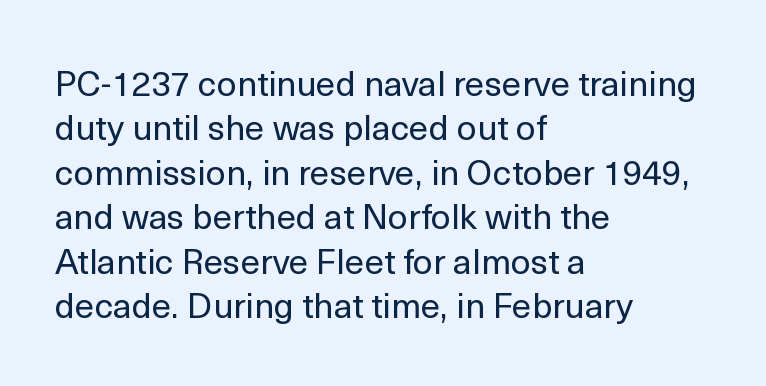
{"serif": "no", "italic": "no", "bold": "no", "weight": "regular", "width": "normal", "x_height": "medium", "monospaced": "no", "underline": "no", "align": "left", "line_spacing": "normal", "line_spacing_ratio": 1.27, "letter_spacing": "normal", "letter_spacing_em": 0.0, "glyph_px": 35}
